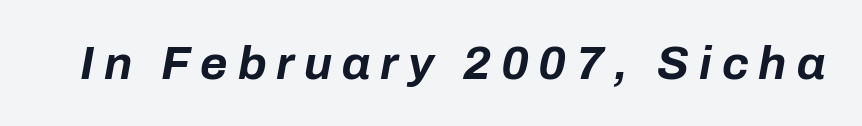
Q: Is the text bold? A: Yes.
Q: Is the text italic (slanted)? A: Yes, it leans right by about 10 degrees.
Q: Is the text underlined? A: No.
Q: Is the spacing between letters normal or unusually wide? A: Unusually wide.
Q: Width (condensed, normal, or wide)? A: Normal.
Q: Stroke contrast? A: Low.
Q: x-height? A: Medium.
Q: Monospaced? A: No.
